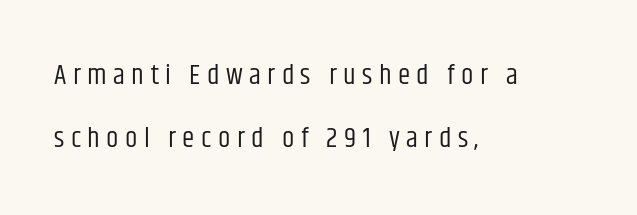
The image shows 28 px regular-weight, condensed sans-serif type, upright; set left-aligned, loose line spacing (2.24x), unusually wide letter spacing (+0.23 em), not underlined; low stroke contrast and a large x-height.
